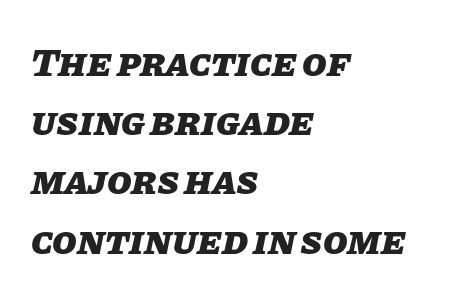
Q: Is the text bold? A: Yes.
Q: Is the text italic (slanted)? A: Yes, it leans right by about 11 degrees.
Q: Is the text underlined? A: No.
Q: How is the paragraph aligned? A: Left-aligned.
Q: Is the spacing between letters normal or unusually wide? A: Normal.
Q: Is the spacing between lines tight, normal or loose? A: Normal.
Q: Width (condensed, normal, or wide)? A: Normal.
Q: Stroke contrast? A: Low.
Q: x-height? A: Large.
Q: Monospaced? A: No.
